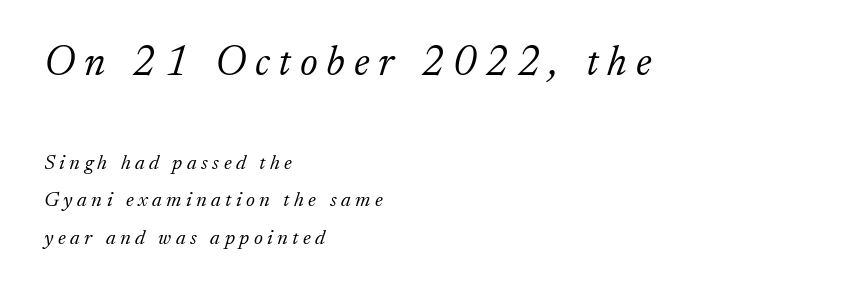
The image shows 42 px light serif type, italic (leaning right); set left-aligned, line spacing 1.79x, unusually wide letter spacing (+0.21 em), not underlined; the first (top) block is 2.0x larger; low stroke contrast and a small x-height.
